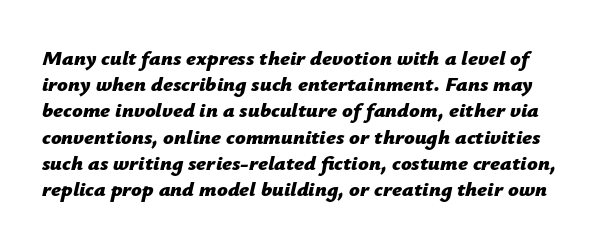
{"italic": "yes", "lean": "right", "slant_degrees": 12, "bold": "yes", "underline": "no", "line_spacing": "normal", "line_spacing_ratio": 1.25, "letter_spacing": "normal", "letter_spacing_em": 0.0, "glyph_px": 21}
